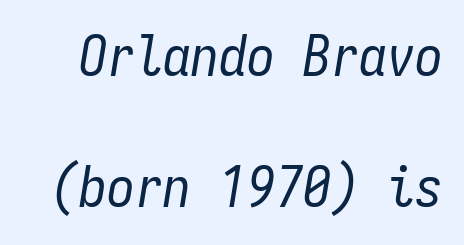
This block would shrink considerably if given ordinary leading; it's expanded now. The font's italic variant was chosen for this text. Standard letterfit; no display-style spreading of the glyphs. The font is comparable to plain body text, perhaps lighter.
